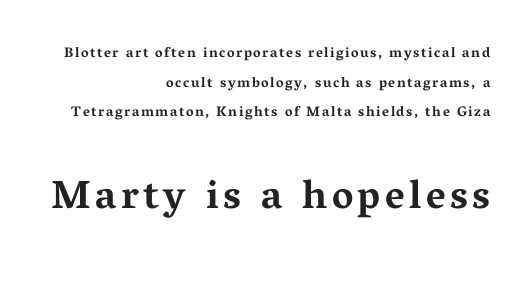
The image shows 40 px bold, wide serif type, upright; set right-aligned, loose line spacing (2.12x), not underlined; the second (bottom) block is 2.86x larger; medium stroke contrast and a medium x-height.
